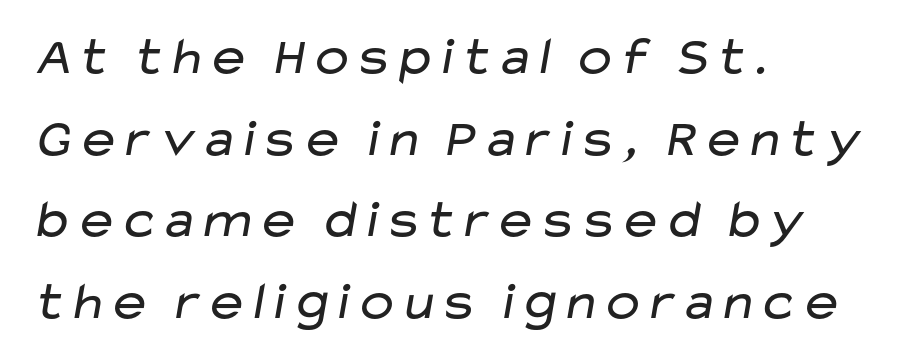
Q: Is the text bold? A: No.
Q: Is the typeface a serif or a sans-serif typeface? A: Sans-serif.
Q: Is the text underlined? A: No.
Q: How is the paragraph aligned? A: Left-aligned.
Q: Is the spacing between letters normal or unusually wide? A: Normal.
Q: Is the spacing between lines tight, normal or loose? A: Normal.
Q: Width (condensed, normal, or wide)? A: Wide.
Q: Stroke contrast? A: Low.
Q: x-height? A: Medium.
Q: Monospaced? A: No.
